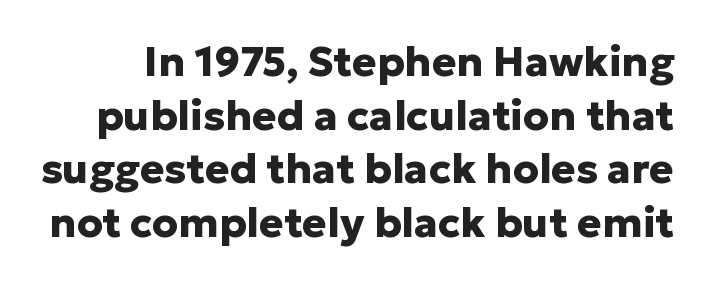
{"serif": "no", "italic": "no", "bold": "yes", "weight": "heavy", "width": "normal", "stroke_contrast": "low", "x_height": "medium", "monospaced": "no", "underline": "no", "line_spacing": "normal", "line_spacing_ratio": 1.31, "letter_spacing": "normal", "letter_spacing_em": 0.0, "glyph_px": 41}
